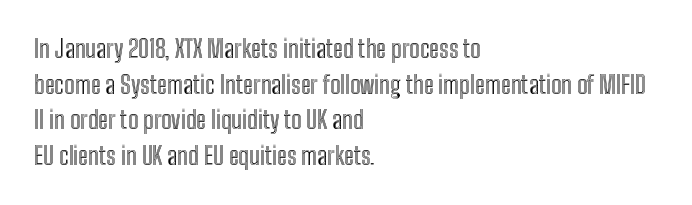
The image shows 24 px text type, upright; set left-aligned, normal line spacing (1.48x), normal letter spacing, not underlined.
